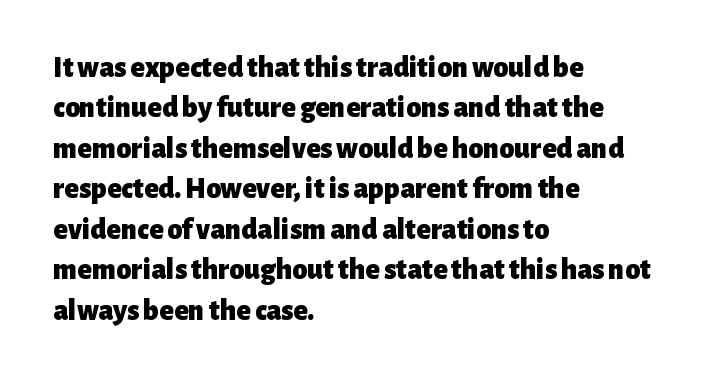
Note: no serifs on the glyphs. Visually the block forms a straight wall on the left and a jagged coastline on the right. Do the characters align in a grid? No, the font is proportional. The strokes are fattened all the way to bold. One glance says typical: line gaps are just what's usual. Rendered with straight, roman letterforms.
